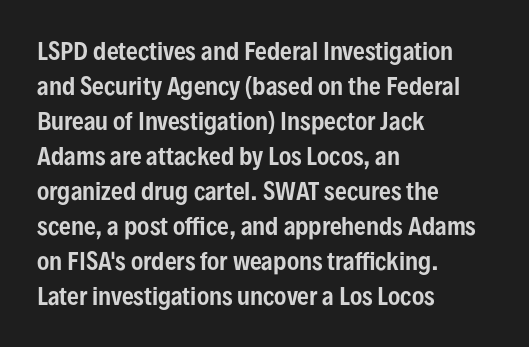
{"italic": "no", "underline": "no", "align": "left", "line_spacing": "normal", "line_spacing_ratio": 1.52, "letter_spacing": "normal", "letter_spacing_em": 0.0, "glyph_px": 23}
